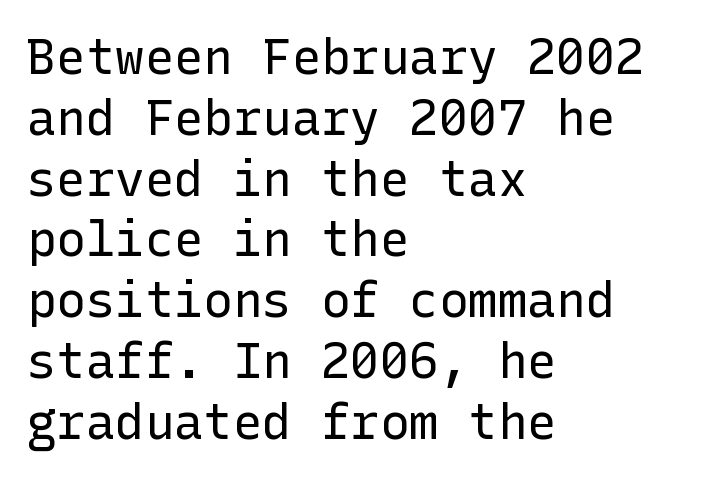
Q: Is the text bold? A: No.
Q: Is the text italic (slanted)? A: No, it is upright.
Q: Is the typeface a serif or a sans-serif typeface? A: Sans-serif.
Q: Is the text underlined? A: No.
Q: How is the paragraph aligned? A: Left-aligned.
Q: Is the spacing between letters normal or unusually wide? A: Normal.
Q: Width (condensed, normal, or wide)? A: Normal.
Q: Stroke contrast? A: Low.
Q: x-height? A: Medium.
